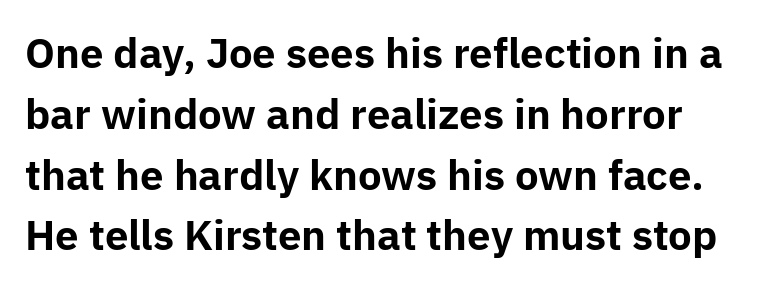
Q: Is the text bold? A: Yes.
Q: Is the text italic (slanted)? A: No, it is upright.
Q: Is the typeface a serif or a sans-serif typeface? A: Sans-serif.
Q: Is the text underlined? A: No.
Q: Is the spacing between letters normal or unusually wide? A: Normal.
Q: Is the spacing between lines tight, normal or loose? A: Normal.
Q: Width (condensed, normal, or wide)? A: Normal.
Q: Stroke contrast? A: Low.
Q: x-height? A: Medium.
Q: Monospaced? A: No.
